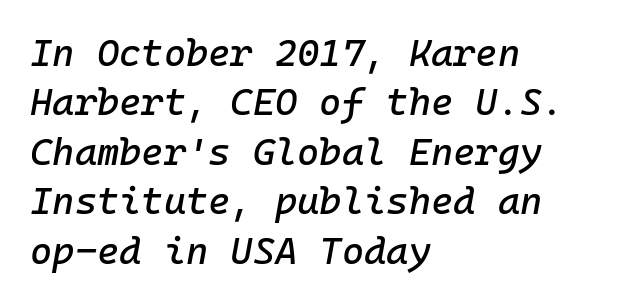
The lines sit at an ordinary, default distance from one another. If you drew a line through each stem, it would be angled. The letters sit at their default tracking, neither squeezed nor spread. The rendering uses typewriter-style spacing with identical character cells. Where is the straight margin? On the left. Decoration check: the copy has no underline.
